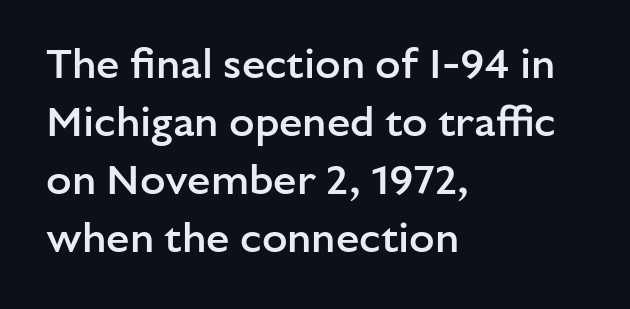
The image shows 42 px semibold sans-serif type, upright; set left-aligned, normal line spacing (1.38x), normal letter spacing, not underlined; low stroke contrast and a medium x-height.
